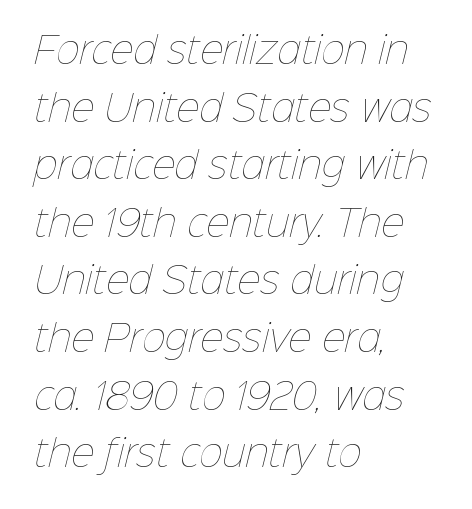
{"bold": "no", "weight": "thin", "width": "normal", "stroke_contrast": "low", "x_height": "medium", "monospaced": "no", "underline": "no", "align": "left", "line_spacing": "normal", "line_spacing_ratio": 1.6, "letter_spacing": "normal", "letter_spacing_em": 0.0, "glyph_px": 36}
